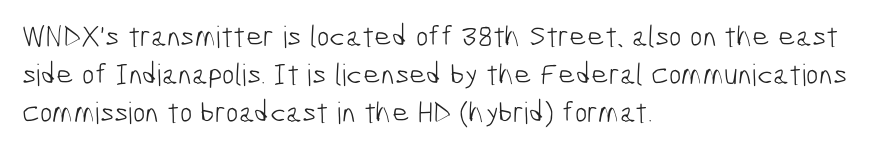
{"serif": "no", "bold": "no", "weight": "light", "width": "condensed", "stroke_contrast": "low", "x_height": "medium", "monospaced": "no", "underline": "no", "align": "left", "line_spacing": "normal", "line_spacing_ratio": 1.27, "letter_spacing": "normal", "letter_spacing_em": 0.0, "glyph_px": 30}
